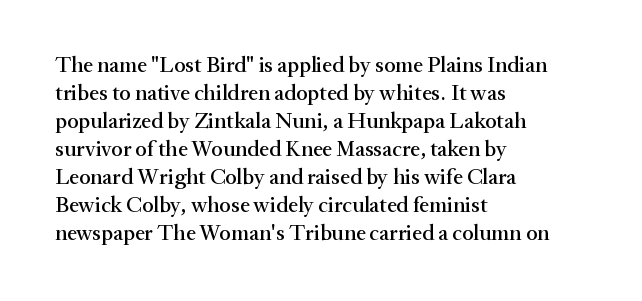
The image shows 22 px text type, upright; set left-aligned, normal line spacing (1.27x), normal letter spacing, not underlined.
